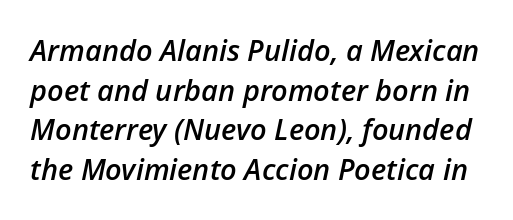
Each letter keeps its own natural width here, so spacing adapts to shape. The axis of the letterforms is tilted away from vertical. On the weight axis this lands at semibold, roughly 600. These lines keep a tight, regular rhythm from letter to letter. Check under the words: just untouched page. Line spacing here is normal.
